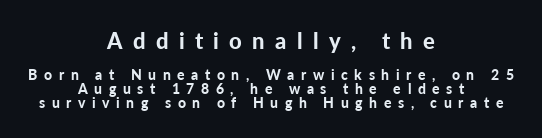
{"italic": "no", "bold": "yes", "underline": "no", "align": "center", "line_spacing": "tight", "line_spacing_ratio": 0.98, "letter_spacing": "wide", "letter_spacing_em": 0.47, "larger_block": "first", "size_ratio": 1.57, "glyph_px": 22}
